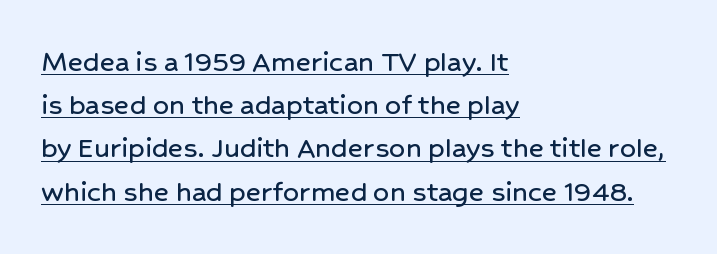
The image shows 32 px sans-serif type, upright; set left-aligned, normal line spacing (1.35x), normal letter spacing, underlined; low stroke contrast and a medium x-height.
